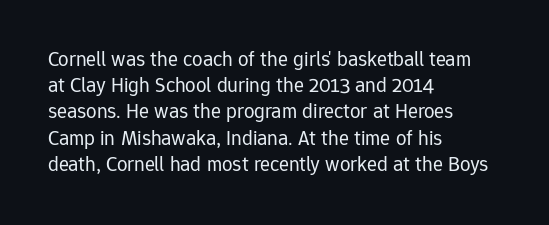
{"italic": "no", "bold": "no", "underline": "no", "align": "left", "line_spacing": "normal", "line_spacing_ratio": 1.25, "letter_spacing": "normal", "letter_spacing_em": 0.0, "glyph_px": 21}
